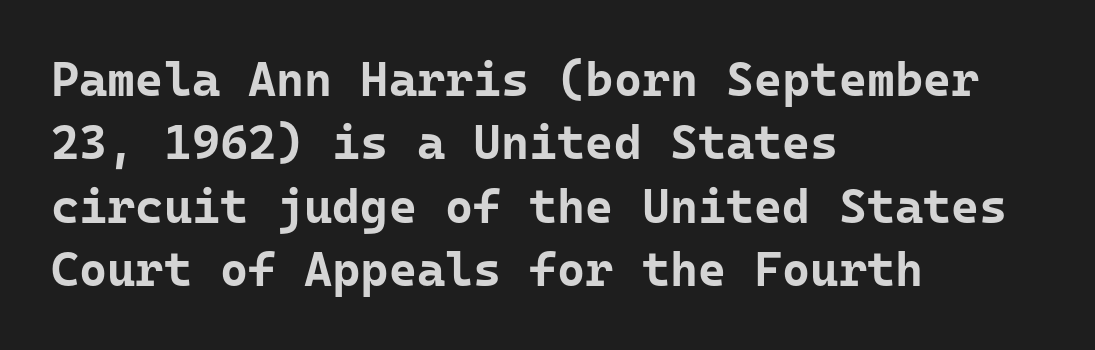
Layout note: lines flush left. Stroke thickness is high; the sample reads as a true bold. The type sits square on the baseline with zero lean. Glance below the letters and you will spot only blank space.
